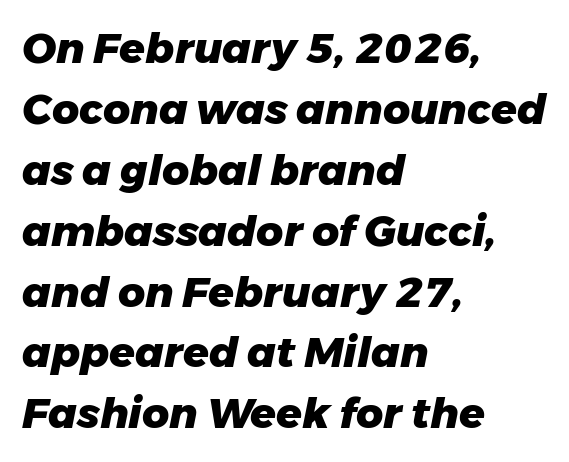
{"italic": "yes", "lean": "right", "slant_degrees": 11, "bold": "yes", "weight": "heavy", "width": "normal", "stroke_contrast": "low", "x_height": "medium", "monospaced": "no", "underline": "no", "align": "left", "line_spacing": "normal", "line_spacing_ratio": 1.45, "letter_spacing": "normal", "letter_spacing_em": 0.0, "glyph_px": 42}
